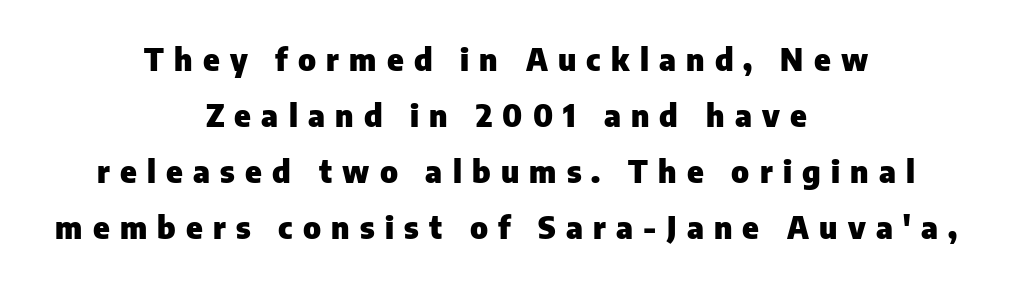
The image shows 31 px heavy sans-serif type, upright; set centered, line spacing 1.81x, unusually wide letter spacing (+0.33 em), not underlined; low stroke contrast and a medium x-height.
